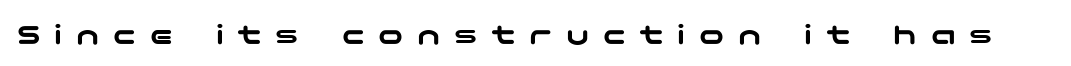
The image shows 31 px wide sans-serif type, upright; set unusually wide letter spacing (+0.45 em), not underlined; low stroke contrast and a medium x-height.
